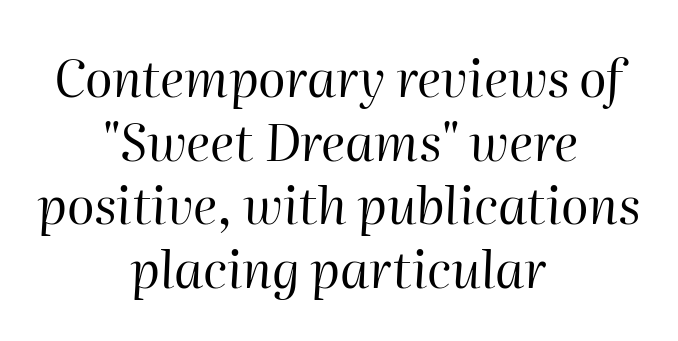
The image shows 51 px regular-weight type, italic (leaning right); set centered, normal line spacing (1.25x), normal letter spacing, not underlined; high stroke contrast and a medium x-height.
